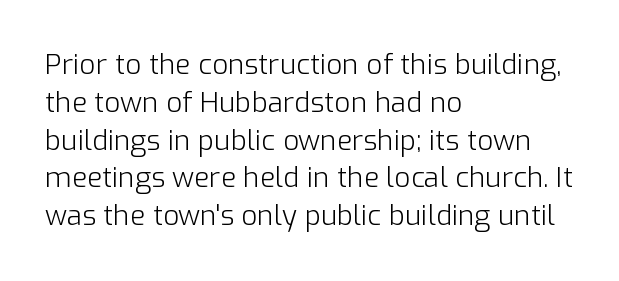
The image shows 28 px light sans-serif type, upright; set left-aligned, normal line spacing (1.35x), normal letter spacing, not underlined; low stroke contrast and a medium x-height.
